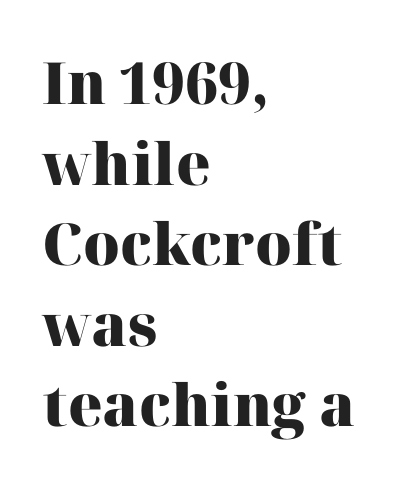
Q: Is the text bold? A: Yes.
Q: Is the text italic (slanted)? A: No, it is upright.
Q: Is the typeface a serif or a sans-serif typeface? A: Serif.
Q: Is the text underlined? A: No.
Q: How is the paragraph aligned? A: Left-aligned.
Q: Is the spacing between letters normal or unusually wide? A: Normal.
Q: Is the spacing between lines tight, normal or loose? A: Normal.
Q: Width (condensed, normal, or wide)? A: Normal.
Q: Stroke contrast? A: High.
Q: x-height? A: Medium.
Q: Monospaced? A: No.
